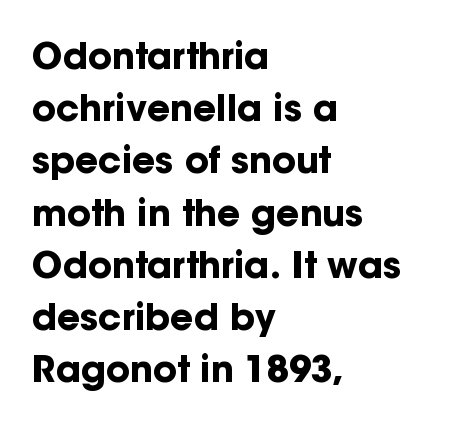
Q: Is the text bold? A: Yes.
Q: Is the text italic (slanted)? A: No, it is upright.
Q: Is the typeface a serif or a sans-serif typeface? A: Sans-serif.
Q: Is the text underlined? A: No.
Q: How is the paragraph aligned? A: Left-aligned.
Q: Is the spacing between letters normal or unusually wide? A: Normal.
Q: Is the spacing between lines tight, normal or loose? A: Normal.
Q: Width (condensed, normal, or wide)? A: Normal.
Q: Stroke contrast? A: Low.
Q: x-height? A: Medium.
Q: Monospaced? A: No.
